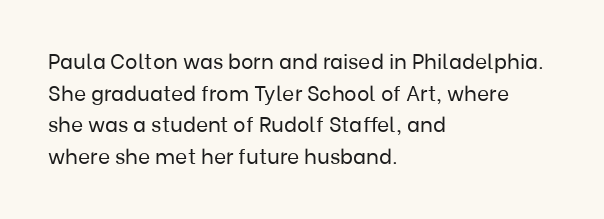
Style check: upright. Leftover space on each line is placed entirely after the last word. The rows are spaced the way most documents space them. The font is comparable to plain body text, perhaps lighter. Honestly, there is no underline to notice here at all. Nobody touched the tracking dial on this one.
